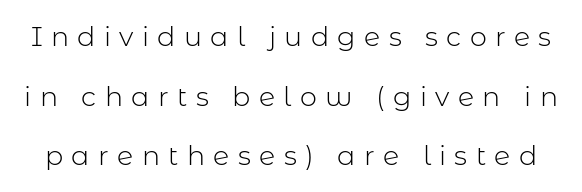
The passage shown is not bold in any degree. Type without underlining. Unlike italic type, these characters show no tilt at all. Loosely led — the rows are spread out.
